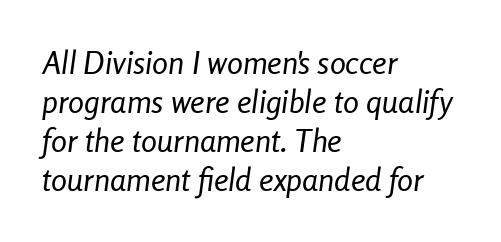
{"italic": "yes", "lean": "right", "slant_degrees": 8, "bold": "no", "weight": "regular", "width": "condensed", "stroke_contrast": "low", "x_height": "medium", "monospaced": "no", "underline": "no", "align": "left", "line_spacing_ratio": 1.22, "letter_spacing": "normal", "letter_spacing_em": 0.0, "glyph_px": 32}
